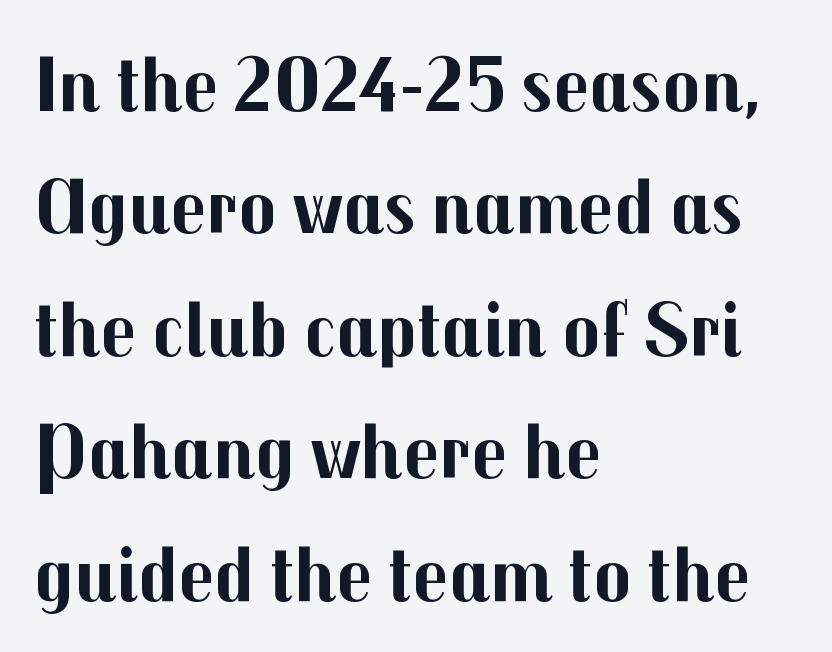
Q: Is the text bold? A: Yes.
Q: Is the text italic (slanted)? A: No, it is upright.
Q: Is the typeface a serif or a sans-serif typeface? A: Sans-serif.
Q: Is the text underlined? A: No.
Q: How is the paragraph aligned? A: Left-aligned.
Q: Is the spacing between letters normal or unusually wide? A: Normal.
Q: Is the spacing between lines tight, normal or loose? A: Normal.
Q: Width (condensed, normal, or wide)? A: Normal.
Q: Stroke contrast? A: Medium.
Q: x-height? A: Medium.
Q: Monospaced? A: No.
